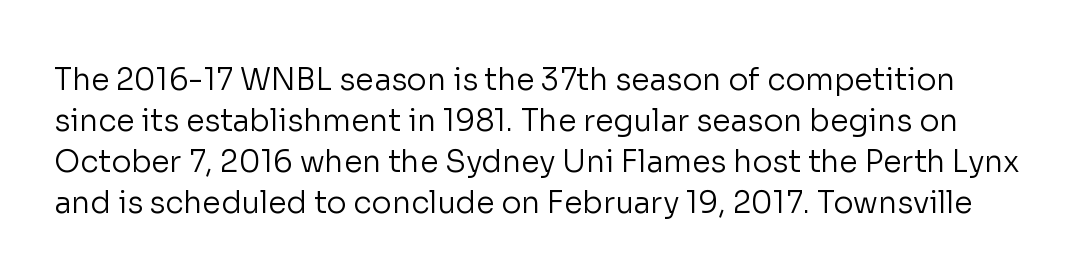
The image shows 30 px regular-weight sans-serif type, upright; set normal line spacing (1.37x), normal letter spacing, not underlined; low stroke contrast and a medium x-height.
